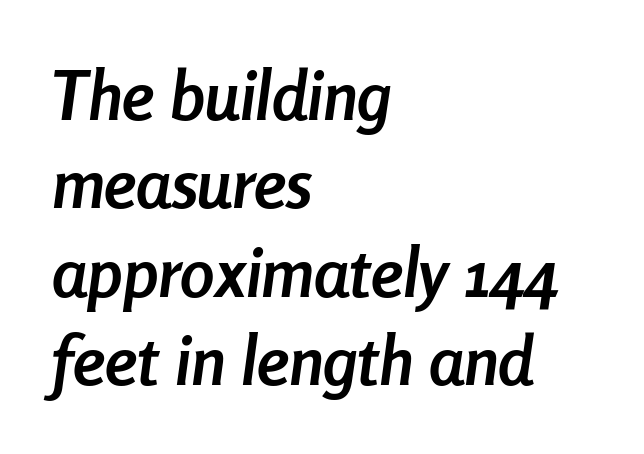
The image shows 69 px semibold, condensed type, italic (leaning right); set left-aligned, normal line spacing (1.28x), normal letter spacing, not underlined; low stroke contrast and a medium x-height.
